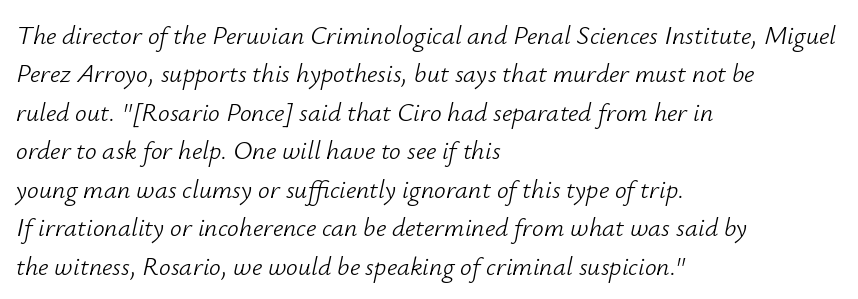
{"italic": "yes", "lean": "right", "slant_degrees": 12, "bold": "no", "underline": "no", "align": "left", "line_spacing": "normal", "line_spacing_ratio": 1.48, "letter_spacing": "normal", "letter_spacing_em": 0.0, "glyph_px": 26}
